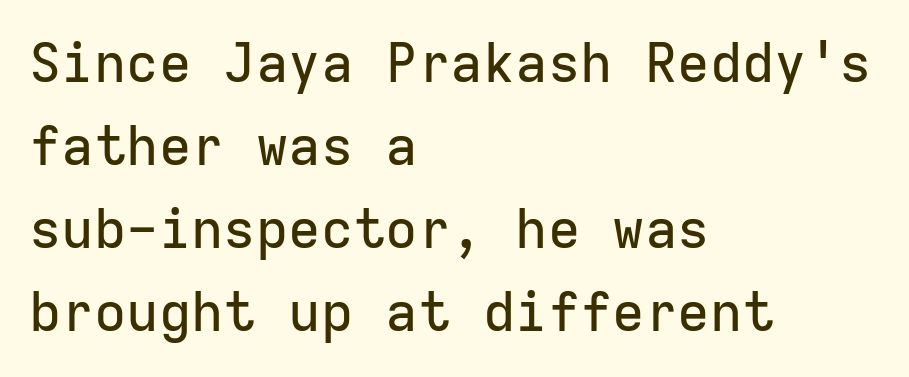
The rendering shows plain stroke endings on the letterforms — a sans-serif design. These lines were composed using upright roman letters. In terms of leading, this rendering sits right in the middle. The strip under each line holds only bare page. The tracking reads as untouched default to a designer's eye.
